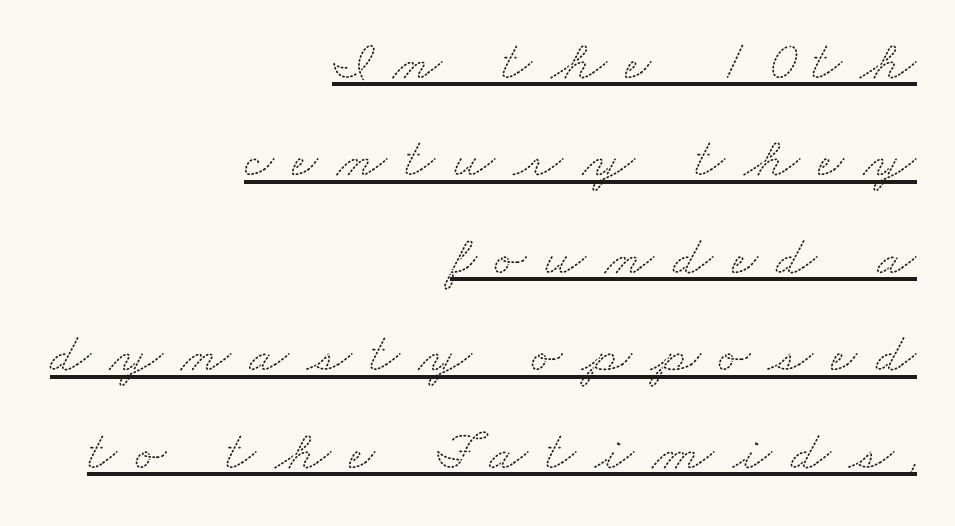
{"serif": "yes", "width": "wide", "stroke_contrast": "medium", "x_height": "small", "monospaced": "no", "underline": "yes", "align": "right", "line_spacing_ratio": 1.71, "letter_spacing": "wide", "letter_spacing_em": 0.33, "glyph_px": 57}
